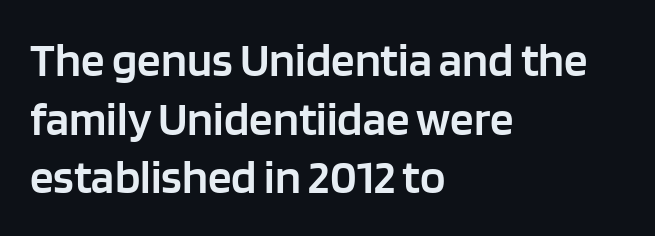
The image shows 47 px semibold sans-serif type, upright; set left-aligned, normal line spacing (1.25x), normal letter spacing, not underlined; low stroke contrast and a large x-height.
